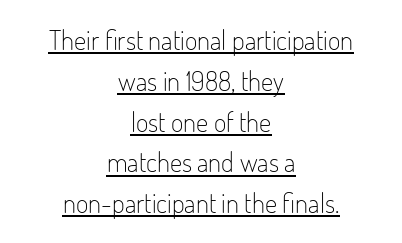
The image shows 27 px text type, upright; set centered, normal line spacing (1.51x), normal letter spacing, underlined.
